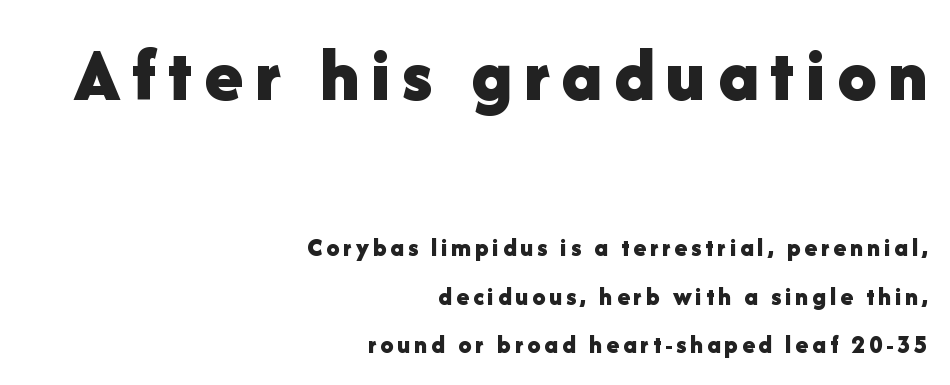
{"serif": "no", "italic": "no", "bold": "yes", "weight": "bold", "width": "normal", "stroke_contrast": "low", "x_height": "medium", "monospaced": "no", "underline": "no", "align": "right", "line_spacing_ratio": 1.87, "larger_block": "first", "size_ratio": 3.0, "glyph_px": 78}
